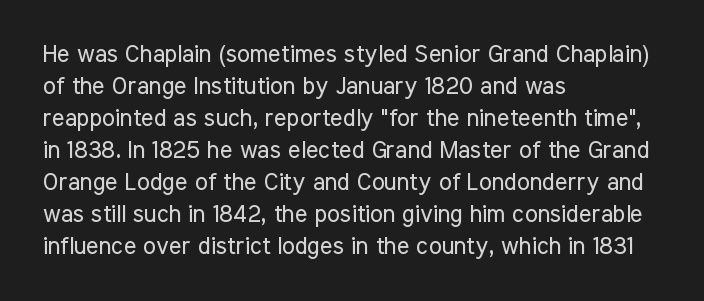
The image shows 24 px text type, upright; set left-aligned, normal line spacing (1.33x), normal letter spacing, not underlined.
